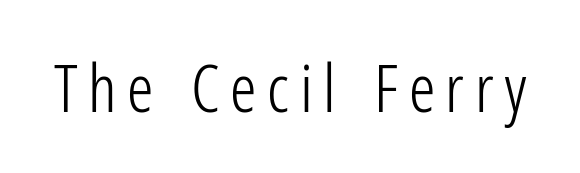
{"serif": "no", "italic": "no", "bold": "no", "weight": "light", "width": "condensed", "stroke_contrast": "low", "x_height": "medium", "monospaced": "no", "underline": "no", "glyph_px": 66}
